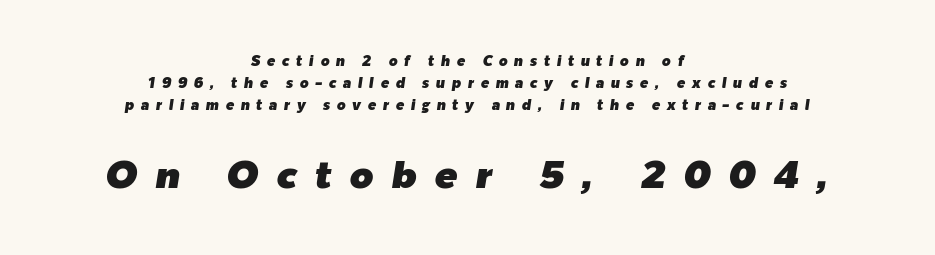
The image shows 38 px text type, italic (leaning right); set centered, normal line spacing (1.58x), unusually wide letter spacing (+0.47 em), not underlined; the second (bottom) block is 2.71x larger; low stroke contrast and a medium x-height.
